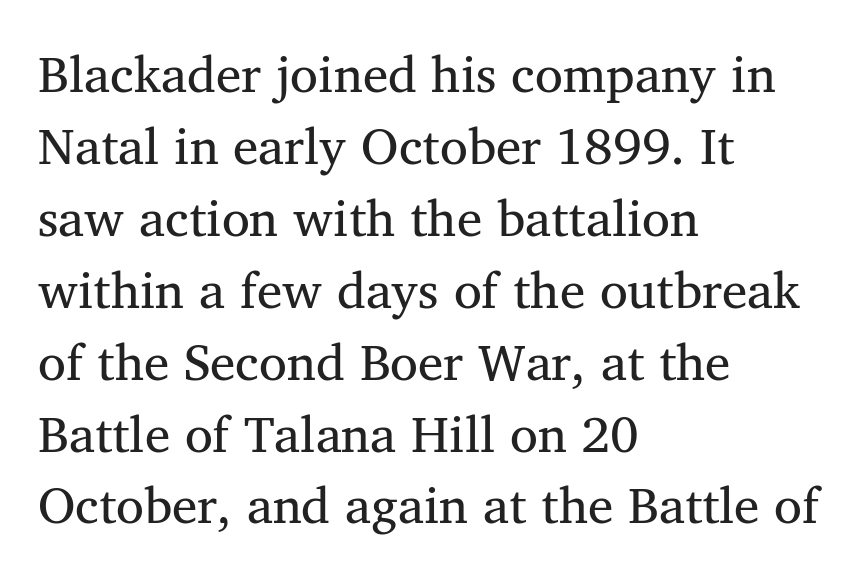
{"serif": "yes", "italic": "no", "width": "normal", "stroke_contrast": "medium", "x_height": "medium", "monospaced": "no", "underline": "no", "align": "left", "line_spacing": "normal", "line_spacing_ratio": 1.41, "letter_spacing": "normal", "letter_spacing_em": 0.0, "glyph_px": 51}
